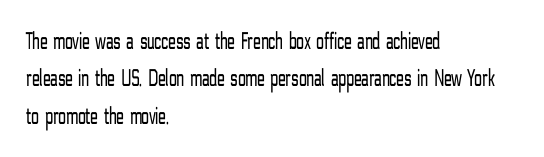
{"italic": "no", "bold": "no", "underline": "no", "align": "left", "line_spacing": "normal", "line_spacing_ratio": 1.5, "letter_spacing": "normal", "letter_spacing_em": 0.0, "glyph_px": 25}
